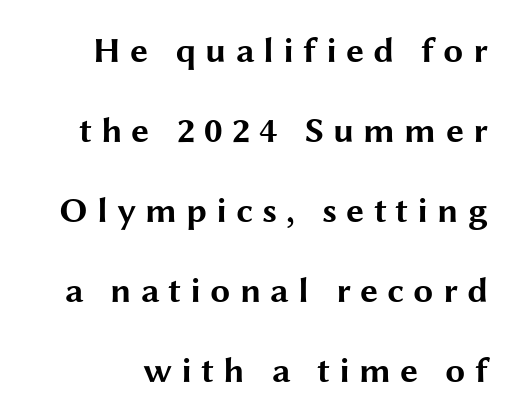
Q: Is the text bold? A: Yes.
Q: Is the text italic (slanted)? A: No, it is upright.
Q: Is the typeface a serif or a sans-serif typeface? A: Sans-serif.
Q: Is the text underlined? A: No.
Q: Is the spacing between letters normal or unusually wide? A: Unusually wide.
Q: Is the spacing between lines tight, normal or loose? A: Loose.
Q: Width (condensed, normal, or wide)? A: Wide.
Q: Stroke contrast? A: Medium.
Q: x-height? A: Medium.
Q: Monospaced? A: No.
